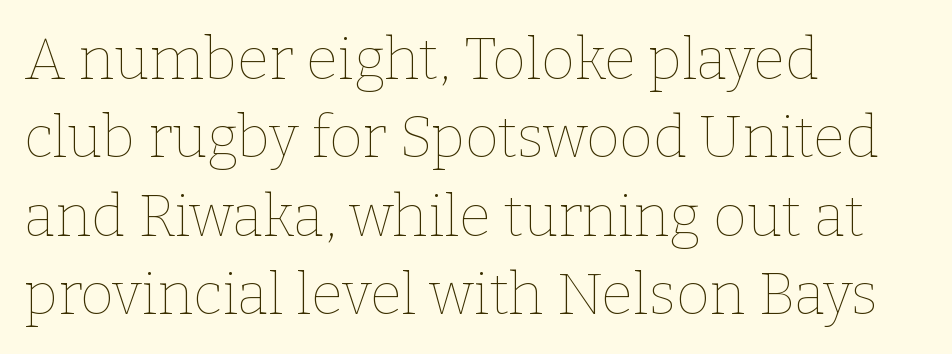
The image shows 58 px thin type, upright; set left-aligned, normal line spacing (1.35x), normal letter spacing, not underlined; low stroke contrast and a medium x-height.
